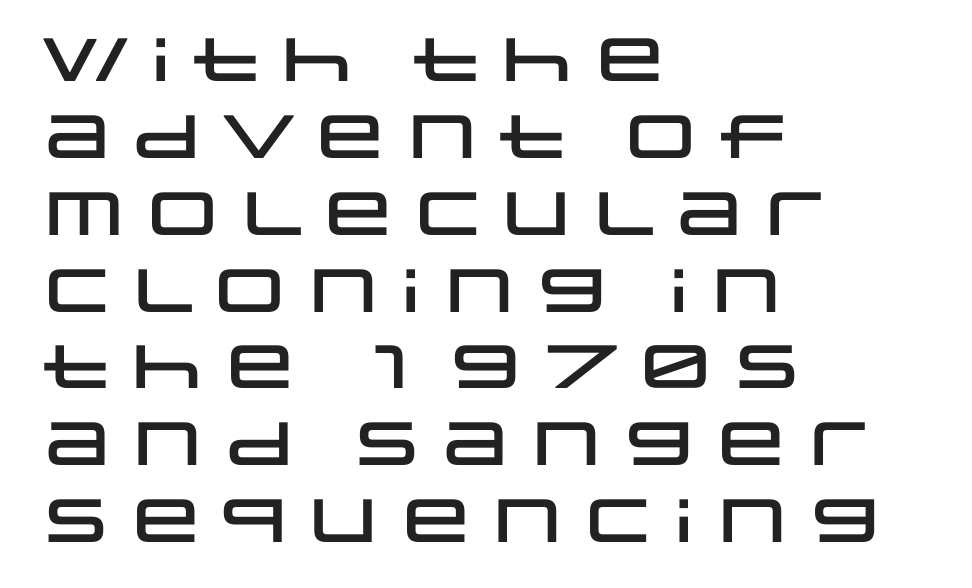
{"serif": "no", "italic": "no", "width": "wide", "stroke_contrast": "low", "x_height": "large", "monospaced": "no", "underline": "no", "align": "left", "line_spacing": "normal", "line_spacing_ratio": 1.26, "letter_spacing": "normal", "letter_spacing_em": 0.0, "glyph_px": 61}
